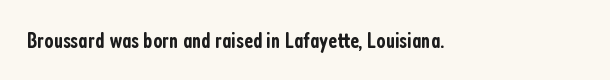
{"italic": "no", "bold": "semi", "underline": "no", "align": "left", "letter_spacing": "normal", "letter_spacing_em": 0.0, "glyph_px": 22}
